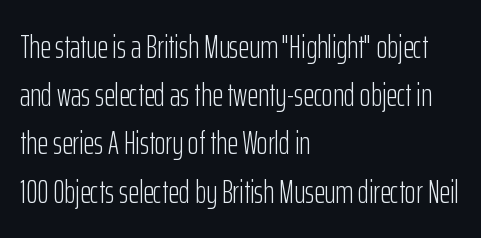
{"serif": "no", "italic": "no", "bold": "no", "weight": "light", "width": "condensed", "stroke_contrast": "low", "x_height": "medium", "monospaced": "no", "underline": "no", "align": "left", "line_spacing": "normal", "line_spacing_ratio": 1.46, "letter_spacing": "normal", "letter_spacing_em": 0.0, "glyph_px": 33}
